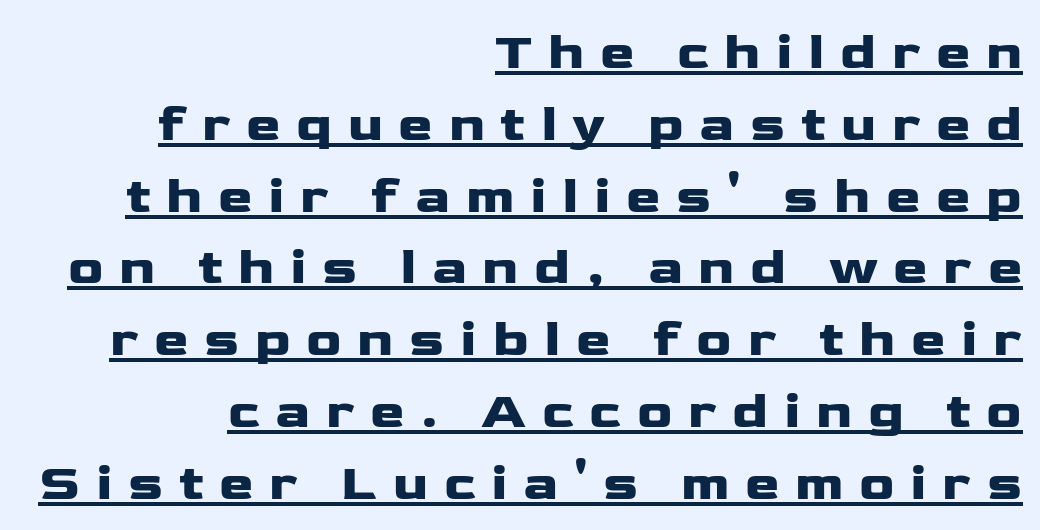
Q: Is the text italic (slanted)? A: No, it is upright.
Q: Is the typeface a serif or a sans-serif typeface? A: Sans-serif.
Q: Is the text underlined? A: Yes.
Q: How is the paragraph aligned? A: Right-aligned.
Q: Is the spacing between letters normal or unusually wide? A: Unusually wide.
Q: Is the spacing between lines tight, normal or loose? A: Normal.
Q: Width (condensed, normal, or wide)? A: Wide.
Q: Stroke contrast? A: Low.
Q: x-height? A: Medium.
Q: Monospaced? A: No.
